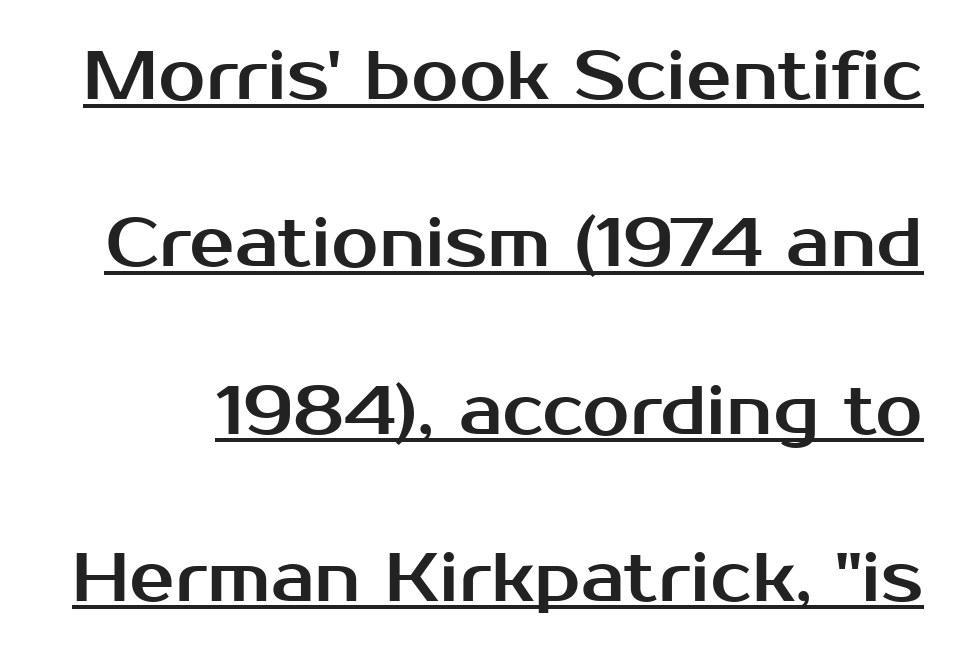
Q: Is the text italic (slanted)? A: No, it is upright.
Q: Is the typeface a serif or a sans-serif typeface? A: Sans-serif.
Q: Is the text underlined? A: Yes.
Q: Is the spacing between letters normal or unusually wide? A: Normal.
Q: Is the spacing between lines tight, normal or loose? A: Loose.
Q: Width (condensed, normal, or wide)? A: Normal.
Q: Stroke contrast? A: Medium.
Q: x-height? A: Medium.
Q: Monospaced? A: No.
